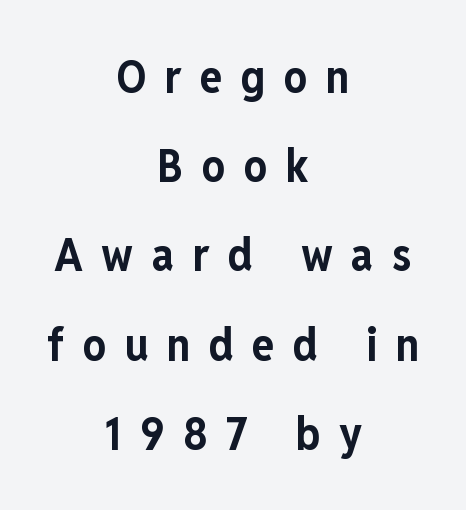
Type style note: lacks serifs. The foot of each line stays bare and open. There is plenty of visible air inserted between adjacent glyphs. The setting favours the middle, as headings and verse often do. In terms of posture, this sample is upright.
